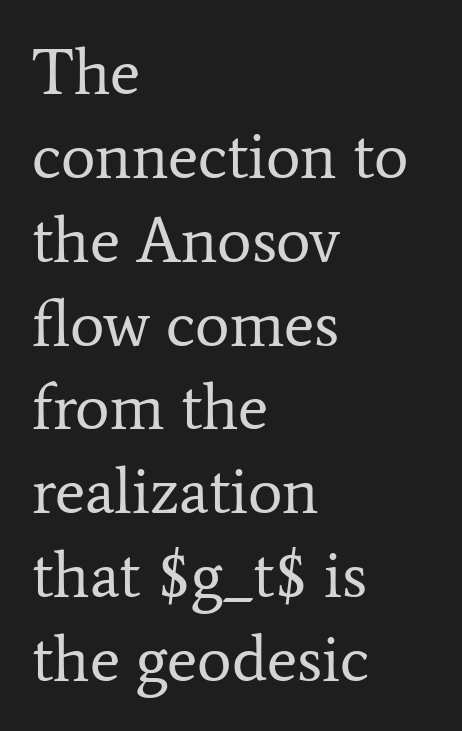
Q: Is the text bold? A: No.
Q: Is the text italic (slanted)? A: No, it is upright.
Q: Is the typeface a serif or a sans-serif typeface? A: Serif.
Q: Is the text underlined? A: No.
Q: How is the paragraph aligned? A: Left-aligned.
Q: Is the spacing between letters normal or unusually wide? A: Normal.
Q: Is the spacing between lines tight, normal or loose? A: Normal.
Q: Width (condensed, normal, or wide)? A: Normal.
Q: Stroke contrast? A: Low.
Q: x-height? A: Medium.
Q: Monospaced? A: No.
